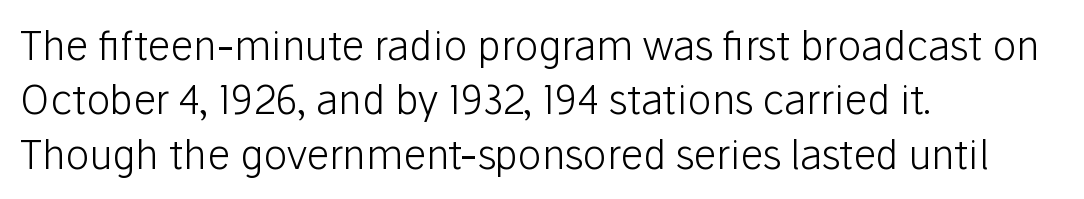
Q: Is the text bold? A: No.
Q: Is the text italic (slanted)? A: No, it is upright.
Q: Is the typeface a serif or a sans-serif typeface? A: Sans-serif.
Q: Is the text underlined? A: No.
Q: How is the paragraph aligned? A: Left-aligned.
Q: Is the spacing between letters normal or unusually wide? A: Normal.
Q: Is the spacing between lines tight, normal or loose? A: Normal.
Q: Width (condensed, normal, or wide)? A: Normal.
Q: Stroke contrast? A: Low.
Q: x-height? A: Medium.
Q: Monospaced? A: No.
